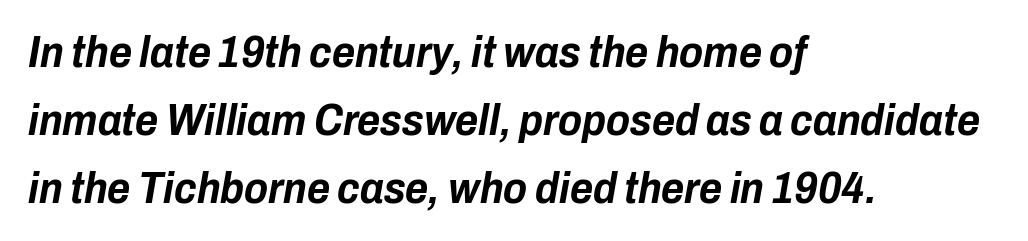
{"italic": "yes", "lean": "right", "slant_degrees": 10, "bold": "yes", "weight": "bold", "width": "condensed", "stroke_contrast": "low", "x_height": "medium", "monospaced": "no", "underline": "no", "align": "left", "line_spacing": "normal", "line_spacing_ratio": 1.54, "letter_spacing": "normal", "letter_spacing_em": 0.0, "glyph_px": 44}
